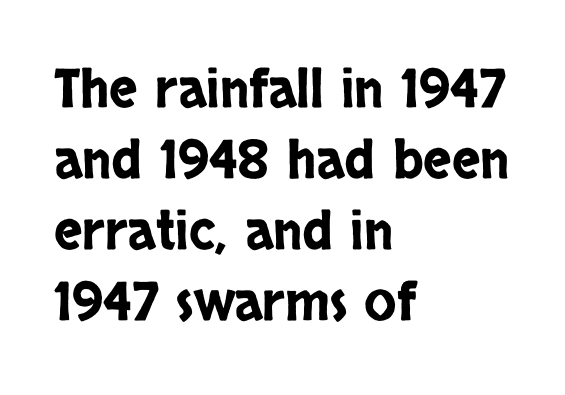
The image shows 53 px condensed sans-serif type, upright; set left-aligned, normal line spacing (1.34x), normal letter spacing, not underlined; low stroke contrast and a large x-height.
